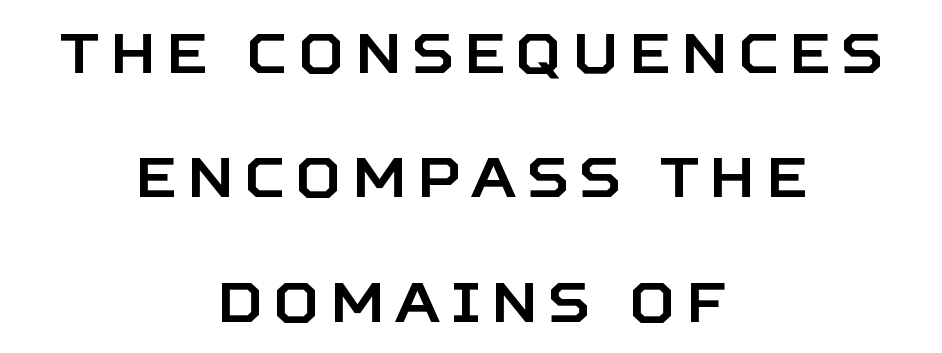
The paragraph has two soft edges and a firm central axis. This rendering employs a face without finishing strokes, i.e., a sans-serif. The rendering uses natural spacing where letterforms have individual widths. The vertical gap from one line to the next is large.
